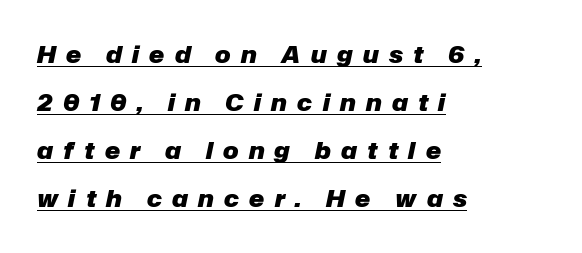
The image shows 23 px bold type, italic (leaning right); set left-aligned, loose line spacing (2.09x), unusually wide letter spacing (+0.45 em), underlined.
